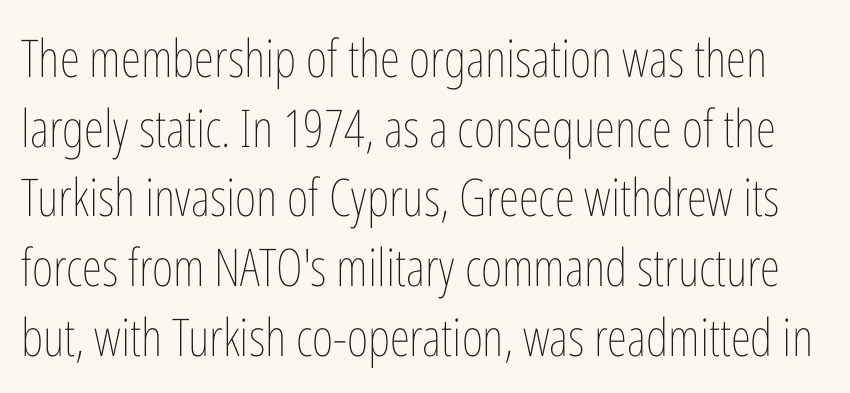
Letters rest on an invisible, unmarked baseline. Interline gaps are of average width in this sample. Stem width sits at or under what a default text font uses. Note the varied advance widths — an 'i' is clearly narrower than an 'm'. Notice how the stems are strictly vertical — no italics here. Each word holds together tightly as a unit, with standard inter-letter gaps.
